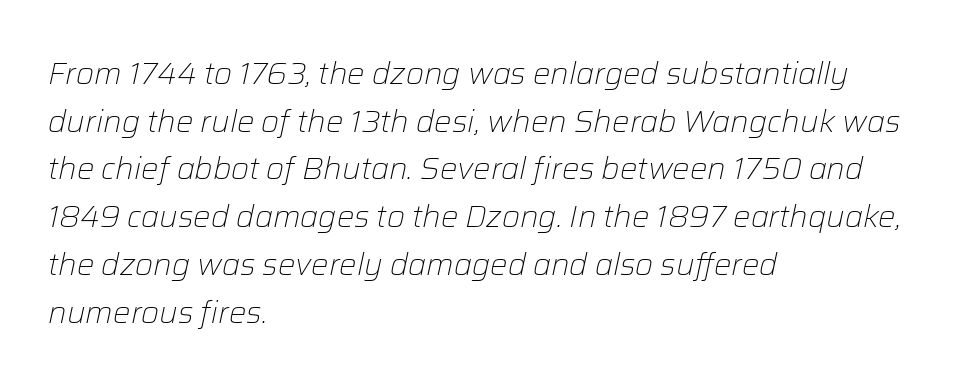
Standard letterfit; no display-style spreading of the glyphs. The weight tops out at a normal text grade. Horizontal bands of white between lines are of average thickness. Looks like regular typesetting: each glyph gets only the width it needs. Posture: slanted.
